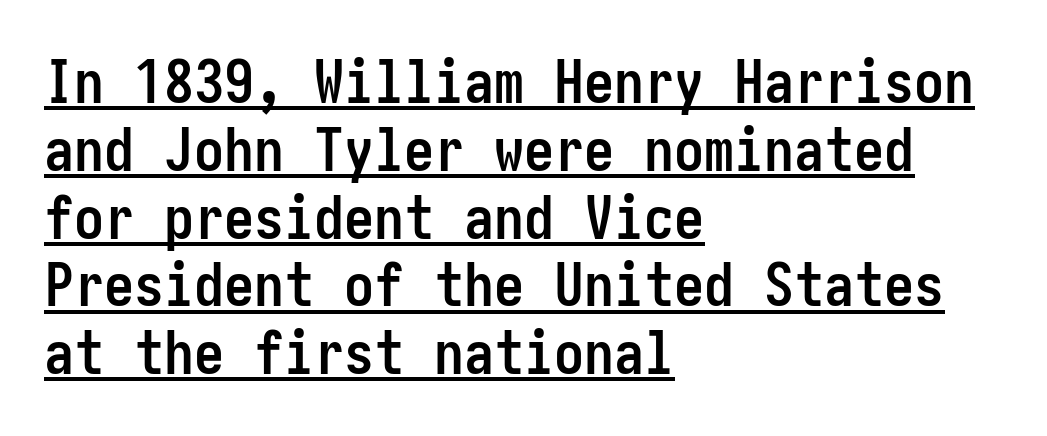
Cramped leading. In designer terms, the underline attribute is active on this setting. In terms of letterform style, serifs are entirely absent. The lettering holds an erect, upright posture throughout. This rendering leaves character spacing at its baseline value. The characters look thick and weighty, a clear bold.
